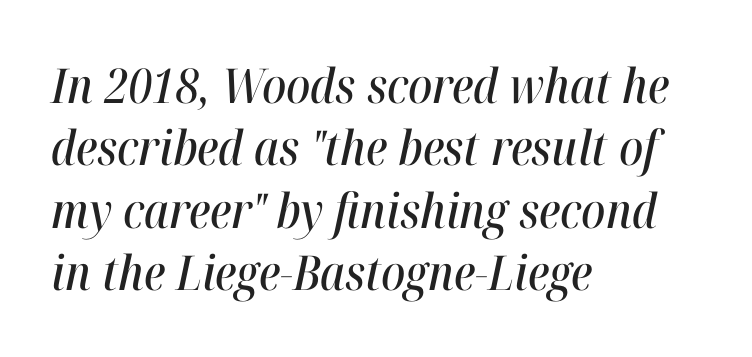
{"italic": "yes", "lean": "right", "slant_degrees": 12, "width": "condensed", "stroke_contrast": "high", "x_height": "medium", "monospaced": "no", "underline": "no", "align": "left", "line_spacing": "normal", "line_spacing_ratio": 1.3, "letter_spacing": "normal", "letter_spacing_em": 0.0, "glyph_px": 48}
